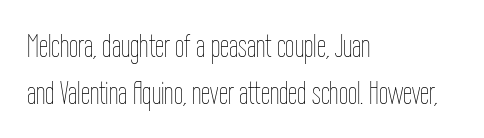
Q: Is the text bold? A: No.
Q: Is the text italic (slanted)? A: No, it is upright.
Q: Is the text underlined? A: No.
Q: How is the paragraph aligned? A: Left-aligned.
Q: Is the spacing between letters normal or unusually wide? A: Normal.
Q: Is the spacing between lines tight, normal or loose? A: Normal.
Q: Width (condensed, normal, or wide)? A: Condensed.
Q: Stroke contrast? A: Low.
Q: x-height? A: Medium.
Q: Monospaced? A: No.
